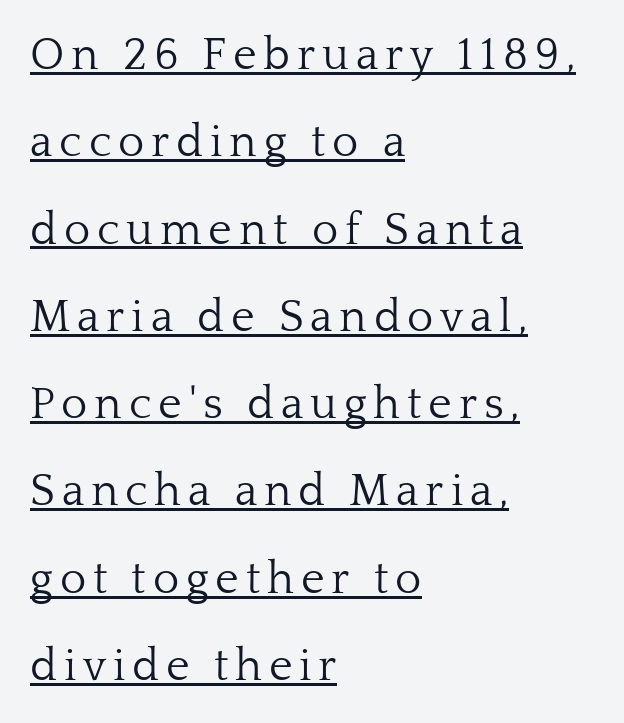
The image shows 45 px light serif type, upright; set left-aligned, loose line spacing (1.94x), underlined; low stroke contrast and a medium x-height.
